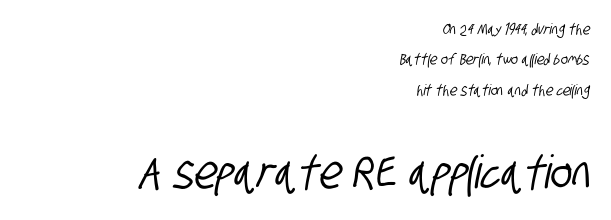
The leading is generous, giving the passage an open texture. Between one letter and the next there's only the usual sliver of space. Notice how the passage keeps a crisp vertical edge on the right only. The glyphs are unaccompanied by any horizontal stroke below them.
